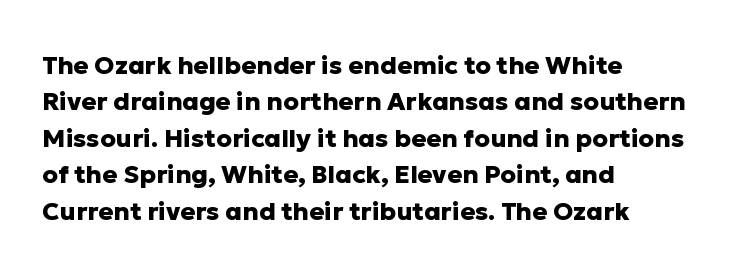
The image shows 25 px bold type, upright; set left-aligned, normal line spacing (1.46x), normal letter spacing, not underlined.
